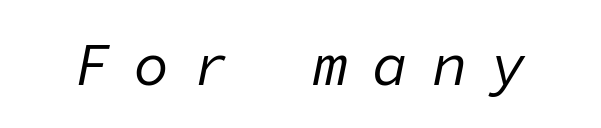
Q: Is the text bold? A: No.
Q: Is the text italic (slanted)? A: Yes, it leans right by about 11 degrees.
Q: Is the text underlined? A: No.
Q: Is the spacing between letters normal or unusually wide? A: Unusually wide.
Q: Width (condensed, normal, or wide)? A: Normal.
Q: Stroke contrast? A: Low.
Q: x-height? A: Medium.
Q: Monospaced? A: Yes.
